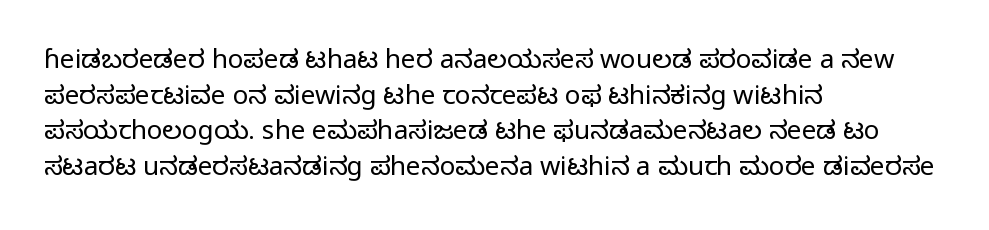
The line texture is even and compact thanks to regular tracking. Honestly, the row spacing looks completely unremarkable. Every row of glyphs begins at an identical x-position on the left. The letters stand straight up with perfectly vertical stems. Stroke thickness stays within the range of a standard reading face or lighter. Unmarked baselines from the first word to the last.
